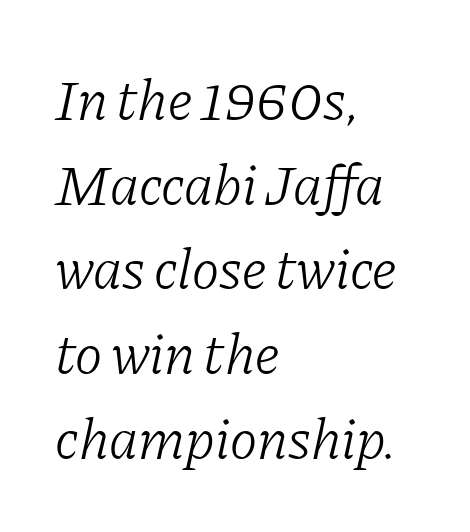
{"serif": "yes", "italic": "yes", "lean": "right", "slant_degrees": 11, "bold": "no", "weight": "light", "width": "normal", "stroke_contrast": "low", "x_height": "medium", "monospaced": "no", "underline": "no", "align": "left", "line_spacing": "normal", "line_spacing_ratio": 1.46, "letter_spacing": "normal", "letter_spacing_em": 0.0, "glyph_px": 58}
